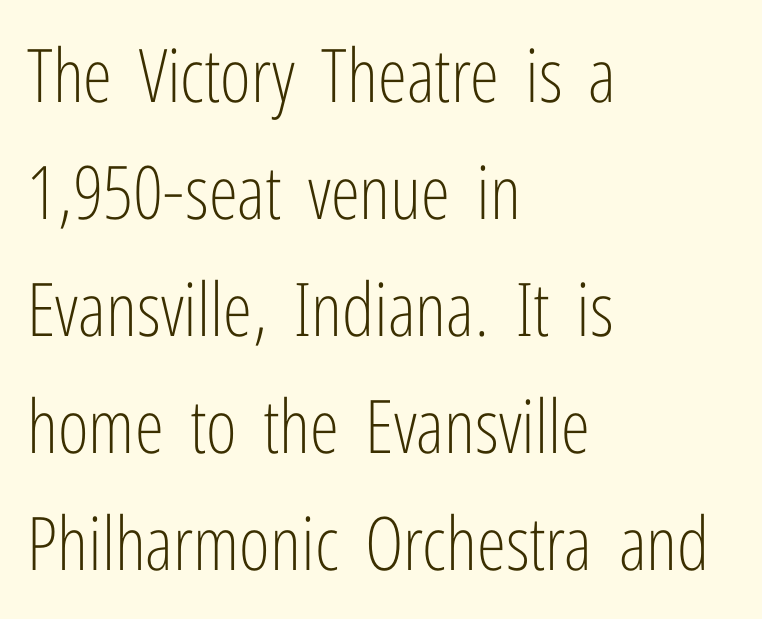
Vertical spacing — default. No word sits above an underline. Character widths vary here, with narrow letters taking less room than wide ones. A sans-serif font was chosen for this passage. Tracking here is standard; glyphs follow each other at the usual distance. Is this a heavy cut? Hardly; it is regular or lighter.
